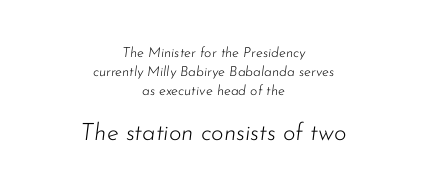
{"italic": "yes", "lean": "right", "slant_degrees": 7, "bold": "no", "underline": "no", "align": "center", "line_spacing": "normal", "line_spacing_ratio": 1.35, "letter_spacing": "normal", "letter_spacing_em": 0.0, "larger_block": "second", "size_ratio": 1.71, "glyph_px": 24}
